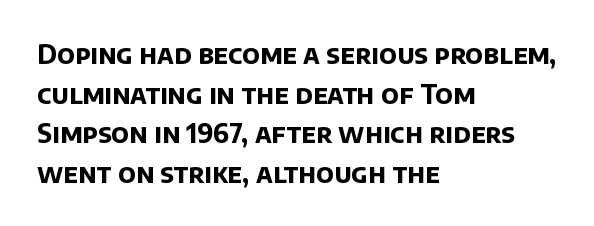
Casual observation: everything's shoved over to the left. Decoration check: the copy has no underline. Quick note: interline space is typical. Weight check: bold — yes, fully. How are the letters spaced? Ordinarily, with no added tracking.
